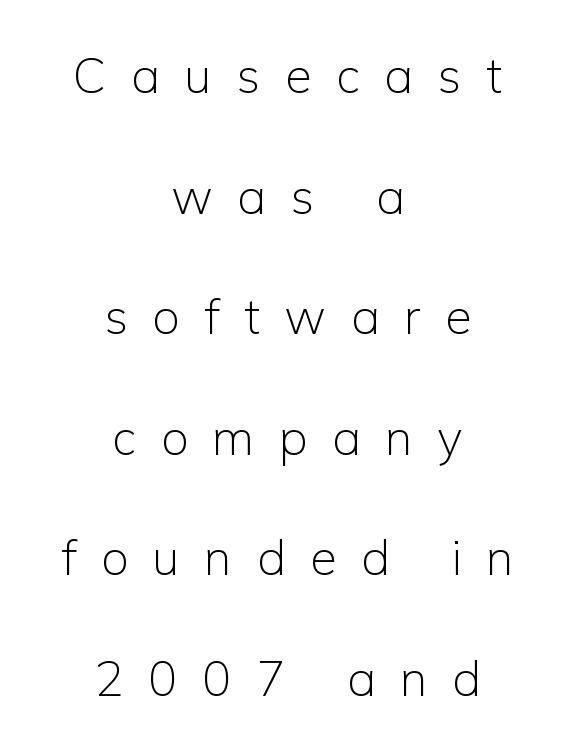
{"serif": "no", "italic": "no", "bold": "no", "weight": "light", "width": "normal", "stroke_contrast": "low", "x_height": "medium", "monospaced": "no", "underline": "no", "align": "center", "line_spacing": "loose", "line_spacing_ratio": 2.46, "letter_spacing": "wide", "letter_spacing_em": 0.5, "glyph_px": 49}
